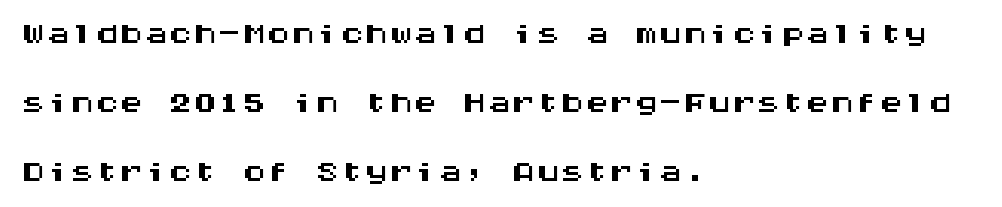
The image shows 49 px wide sans-serif type, upright, monospaced; set left-aligned, normal line spacing (1.41x), normal letter spacing, not underlined; medium stroke contrast and a large x-height.
